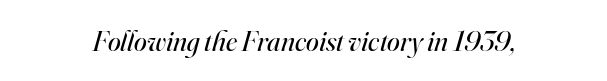
Q: Is the text bold? A: No.
Q: Is the text italic (slanted)? A: Yes, it leans right by about 16 degrees.
Q: Is the typeface a serif or a sans-serif typeface? A: Serif.
Q: Is the text underlined? A: No.
Q: Is the spacing between letters normal or unusually wide? A: Normal.
Q: Width (condensed, normal, or wide)? A: Normal.
Q: Stroke contrast? A: High.
Q: x-height? A: Small.
Q: Monospaced? A: No.
